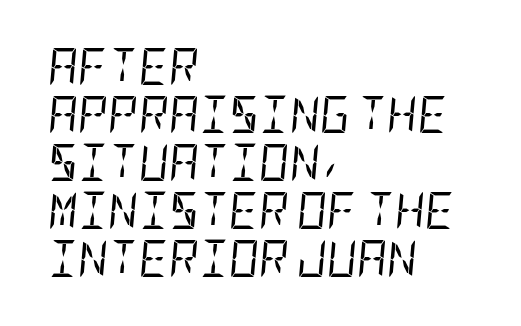
The horizontal fit of the characters is conventional and even. The specimen omits any rule beneath the text block's lines. Each line starts at the same left margin while the right side varies. The font is comparable to plain body text, perhaps lighter. You can tell it's italic because the verticals aren't actually vertical.
